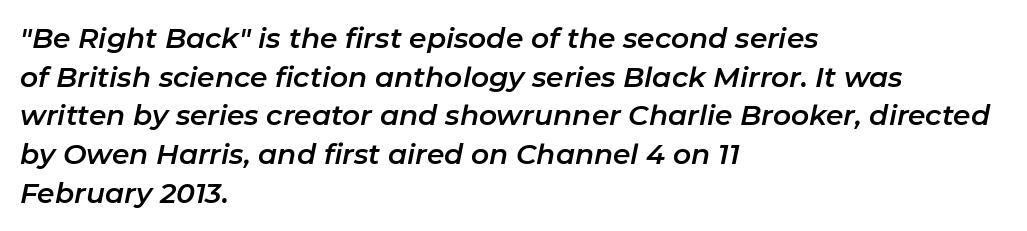
The image shows 28 px text type, italic (leaning right); set left-aligned, normal line spacing (1.38x), normal letter spacing, not underlined; low stroke contrast and a medium x-height.
